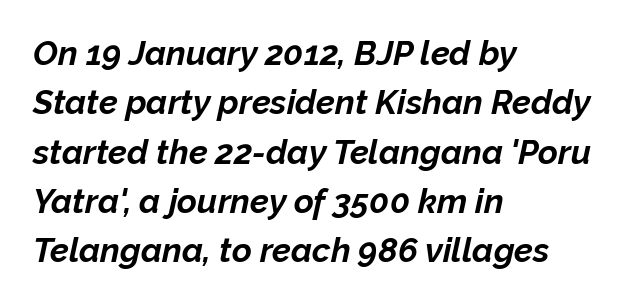
{"italic": "yes", "lean": "right", "slant_degrees": 12, "bold": "yes", "weight": "bold", "width": "normal", "stroke_contrast": "low", "x_height": "medium", "monospaced": "no", "underline": "no", "align": "left", "line_spacing": "normal", "line_spacing_ratio": 1.45, "letter_spacing": "normal", "letter_spacing_em": 0.0, "glyph_px": 34}
